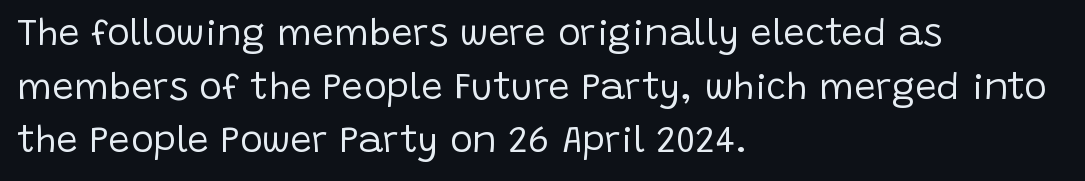
{"serif": "no", "italic": "no", "bold": "no", "weight": "regular", "width": "normal", "stroke_contrast": "low", "x_height": "large", "monospaced": "no", "underline": "no", "align": "left", "line_spacing": "normal", "line_spacing_ratio": 1.41, "letter_spacing": "normal", "letter_spacing_em": 0.0, "glyph_px": 38}
